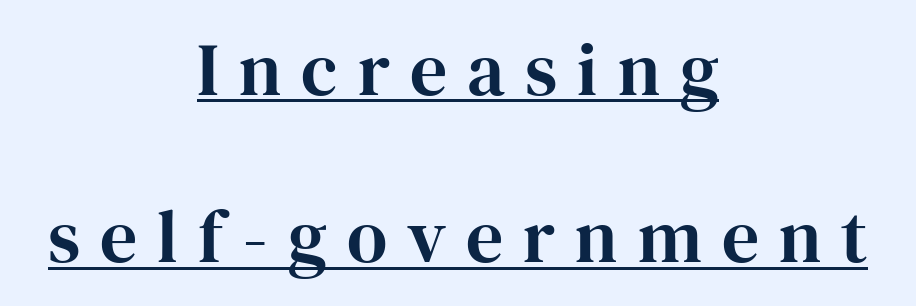
Typographically, this falls in the serif category. The sample's only ornament is a line tracing under the words. Look at the tracking — it's clearly loosened, letters drifting apart. Vertical spacing — loose.
